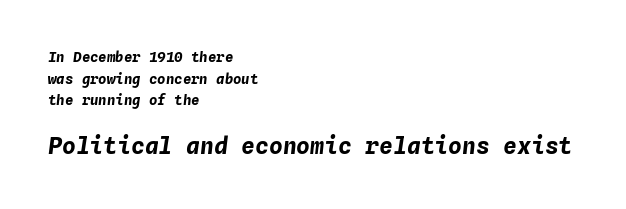
The image shows 23 px bold type, italic (leaning right); set left-aligned, normal line spacing (1.54x), normal letter spacing, not underlined; the second (bottom) block is 1.64x larger.
